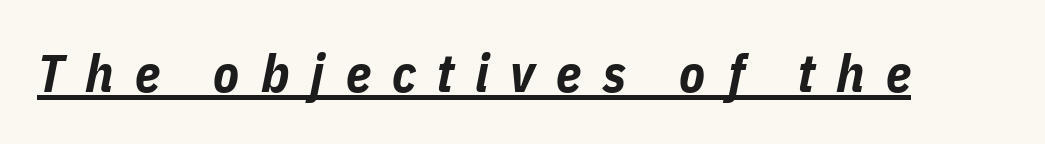
Q: Is the text bold? A: Yes.
Q: Is the text italic (slanted)? A: Yes, it leans right by about 11 degrees.
Q: Is the text underlined? A: Yes.
Q: Is the spacing between letters normal or unusually wide? A: Unusually wide.
Q: Width (condensed, normal, or wide)? A: Condensed.
Q: Stroke contrast? A: Low.
Q: x-height? A: Medium.
Q: Monospaced? A: No.
